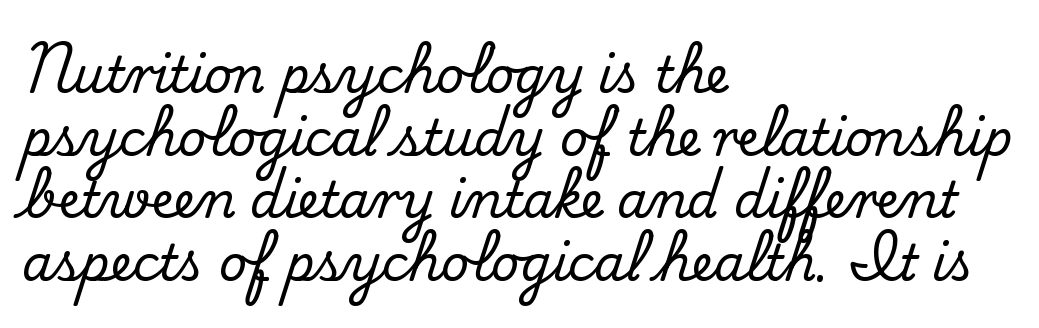
The image shows 49 px serif type; set left-aligned, normal line spacing (1.28x), normal letter spacing, not underlined; medium stroke contrast and a small x-height.
